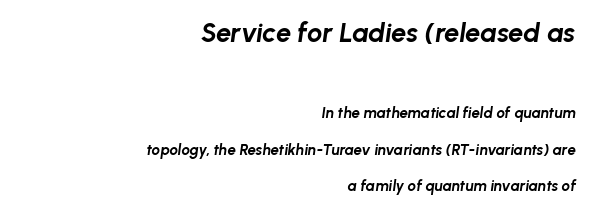
The image shows 27 px bold type, italic (leaning right); set right-aligned, loose line spacing (2.43x), normal letter spacing, not underlined; the first (top) block is 1.8x larger.
